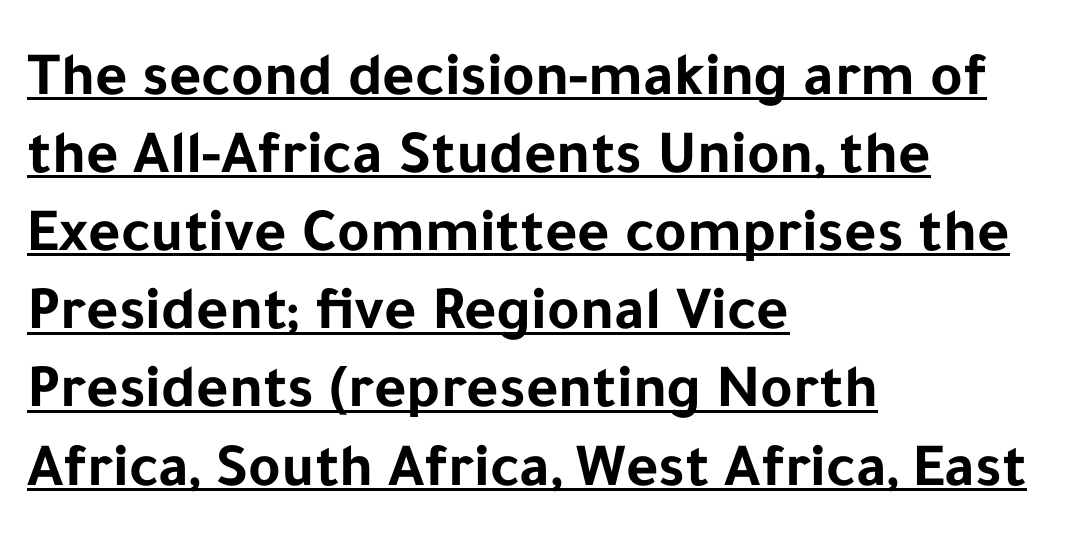
Q: Is the text bold? A: Yes.
Q: Is the text italic (slanted)? A: No, it is upright.
Q: Is the typeface a serif or a sans-serif typeface? A: Sans-serif.
Q: Is the text underlined? A: Yes.
Q: How is the paragraph aligned? A: Left-aligned.
Q: Is the spacing between letters normal or unusually wide? A: Normal.
Q: Is the spacing between lines tight, normal or loose? A: Normal.
Q: Width (condensed, normal, or wide)? A: Normal.
Q: Stroke contrast? A: Low.
Q: x-height? A: Medium.
Q: Monospaced? A: No.
